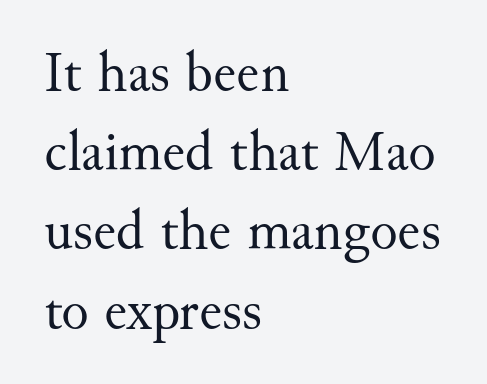
Q: Is the text bold? A: No.
Q: Is the text italic (slanted)? A: No, it is upright.
Q: Is the typeface a serif or a sans-serif typeface? A: Serif.
Q: Is the text underlined? A: No.
Q: How is the paragraph aligned? A: Left-aligned.
Q: Is the spacing between letters normal or unusually wide? A: Normal.
Q: Is the spacing between lines tight, normal or loose? A: Normal.
Q: Width (condensed, normal, or wide)? A: Normal.
Q: Stroke contrast? A: Medium.
Q: x-height? A: Small.
Q: Monospaced? A: No.
